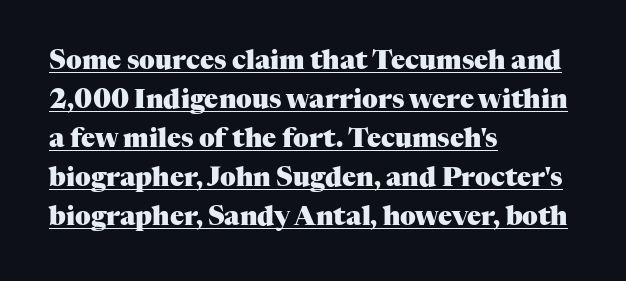
The image shows 26 px bold type, upright; set left-aligned, normal line spacing (1.5x), normal letter spacing, underlined.
